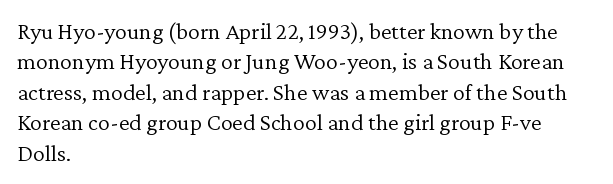
The type sits square on the baseline with zero lean. Only glyphs here, with clear space below each row. This sample is left-justified, so line endings fall wherever the words run out. Nothing unusual about the tracking: characters are spaced as the font intends. No extra ink here — the face is not bold.
